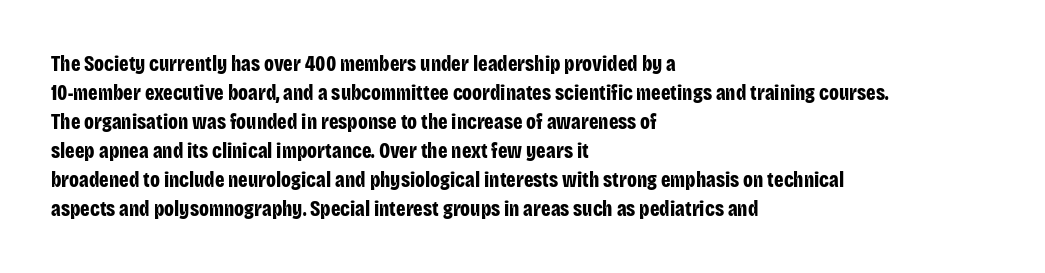
The lines are quadded left. These lines keep a tight, regular rhythm from letter to letter. The gap between lines stays unmarked. It's the straight-up-and-down kind of type. The rendering uses a moderate line-height, typical for paragraphs. Pretty heavy lettering here — definitely bold.
